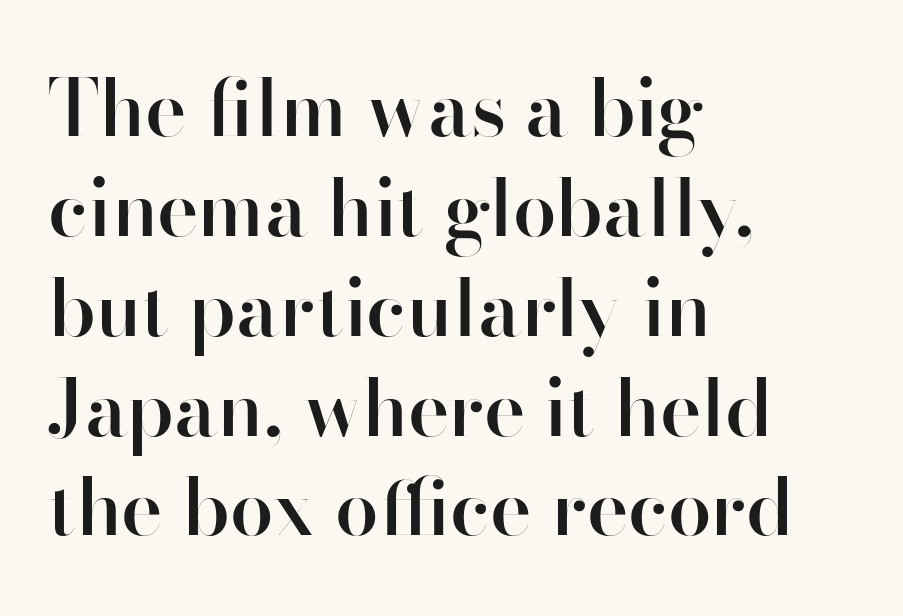
Q: Is the text bold? A: Semi-bold.
Q: Is the text italic (slanted)? A: No, it is upright.
Q: Is the typeface a serif or a sans-serif typeface? A: Sans-serif.
Q: Is the text underlined? A: No.
Q: How is the paragraph aligned? A: Left-aligned.
Q: Is the spacing between letters normal or unusually wide? A: Normal.
Q: Is the spacing between lines tight, normal or loose? A: Normal.
Q: Width (condensed, normal, or wide)? A: Normal.
Q: Stroke contrast? A: High.
Q: x-height? A: Small.
Q: Monospaced? A: No.
